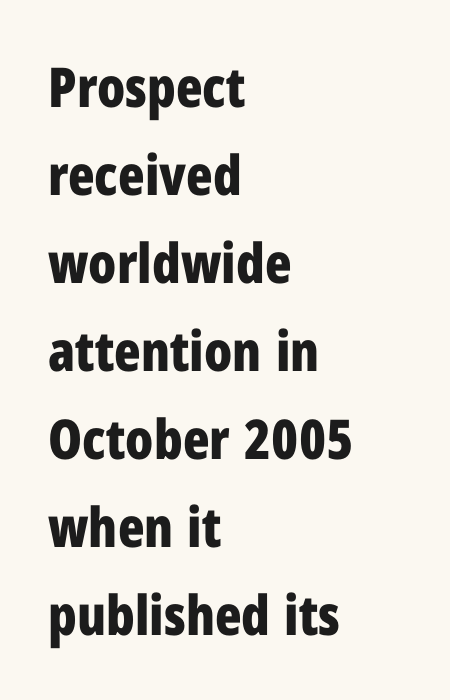
The image shows 55 px bold, condensed sans-serif type, upright; set left-aligned, normal line spacing (1.6x), normal letter spacing, not underlined; low stroke contrast and a medium x-height.
